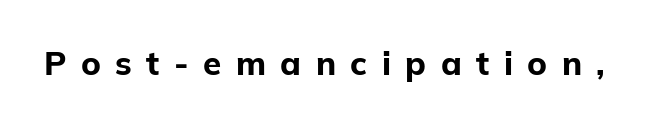
The foot of each line stays bare and open. The glyphs in this specimen are sans serif. The typography opts for an upright posture over an oblique one. Heft: maximum for text — a bold. Varying glyph widths throughout — classic text-font behaviour.
